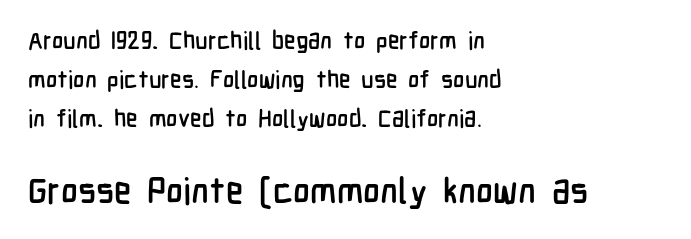
Q: Is the text italic (slanted)? A: No, it is upright.
Q: Is the typeface a serif or a sans-serif typeface? A: Sans-serif.
Q: Is the text underlined? A: No.
Q: How is the paragraph aligned? A: Left-aligned.
Q: Is the spacing between letters normal or unusually wide? A: Normal.
Q: Is the spacing between lines tight, normal or loose? A: Normal.
Q: Which block of text is set in a larger size, the first (top) or the second (bottom)? A: The second (bottom) one.
Q: Width (condensed, normal, or wide)? A: Condensed.
Q: Stroke contrast? A: Low.
Q: x-height? A: Medium.
Q: Monospaced? A: No.
